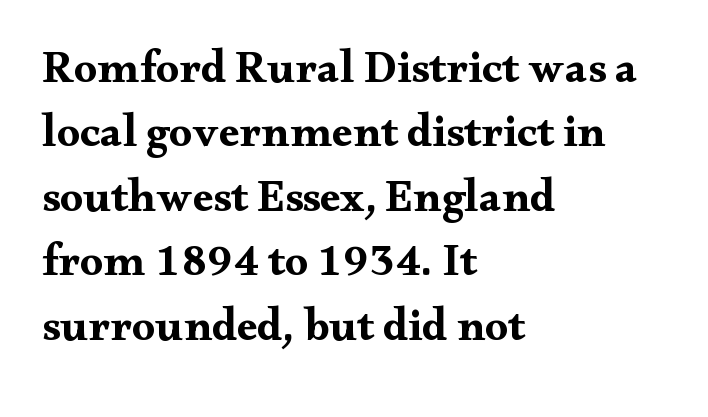
{"serif": "yes", "italic": "no", "bold": "yes", "weight": "bold", "width": "wide", "stroke_contrast": "medium", "x_height": "small", "monospaced": "no", "underline": "no", "align": "left", "line_spacing": "normal", "line_spacing_ratio": 1.4, "letter_spacing": "normal", "letter_spacing_em": 0.0, "glyph_px": 46}
